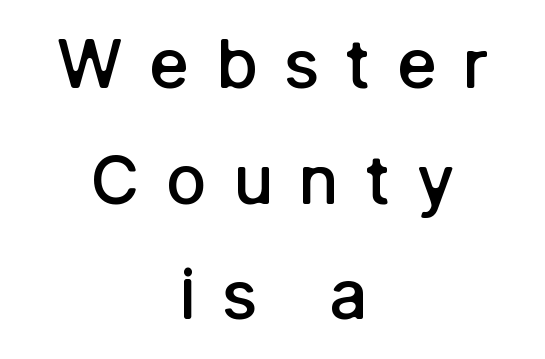
Q: Is the text bold? A: Semi-bold.
Q: Is the text italic (slanted)? A: No, it is upright.
Q: Is the typeface a serif or a sans-serif typeface? A: Sans-serif.
Q: Is the text underlined? A: No.
Q: How is the paragraph aligned? A: Centered.
Q: Is the spacing between letters normal or unusually wide? A: Unusually wide.
Q: Is the spacing between lines tight, normal or loose? A: Normal.
Q: Width (condensed, normal, or wide)? A: Normal.
Q: Stroke contrast? A: Low.
Q: x-height? A: Medium.
Q: Monospaced? A: No.
